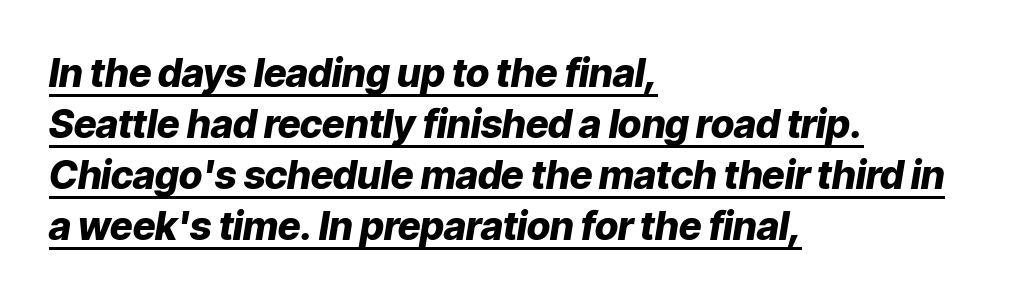
The type is set solid horizontally, with unmodified tracking. Varying glyph widths throughout — classic text-font behaviour. This sample uses an oblique cut, with every glyph tilted off the vertical. Chunky letters — that's bold for sure.
